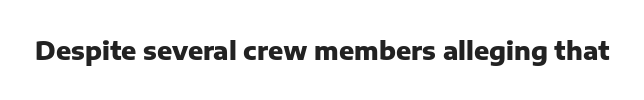
{"italic": "no", "bold": "yes", "underline": "no", "letter_spacing": "normal", "letter_spacing_em": 0.0, "glyph_px": 25}
